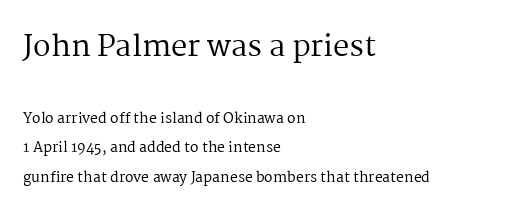
Q: Is the text bold? A: No.
Q: Is the text italic (slanted)? A: No, it is upright.
Q: Is the typeface a serif or a sans-serif typeface? A: Serif.
Q: Is the text underlined? A: No.
Q: How is the paragraph aligned? A: Left-aligned.
Q: Is the spacing between letters normal or unusually wide? A: Normal.
Q: Is the spacing between lines tight, normal or loose? A: Loose.
Q: Which block of text is set in a larger size, the first (top) or the second (bottom)? A: The first (top) one.
Q: Width (condensed, normal, or wide)? A: Normal.
Q: Stroke contrast? A: Medium.
Q: x-height? A: Medium.
Q: Monospaced? A: No.
